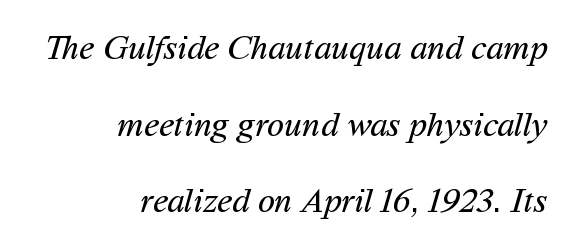
The image shows 35 px regular-weight sans-serif type; set right-aligned, loose line spacing (2.19x), normal letter spacing, not underlined; medium stroke contrast and a medium x-height.
